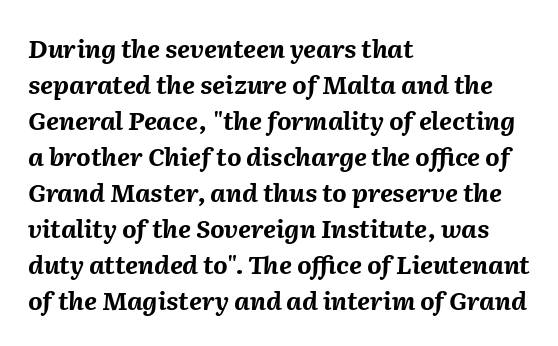
The image shows 25 px bold type, italic (leaning right); set left-aligned, normal line spacing (1.44x), normal letter spacing, not underlined.
